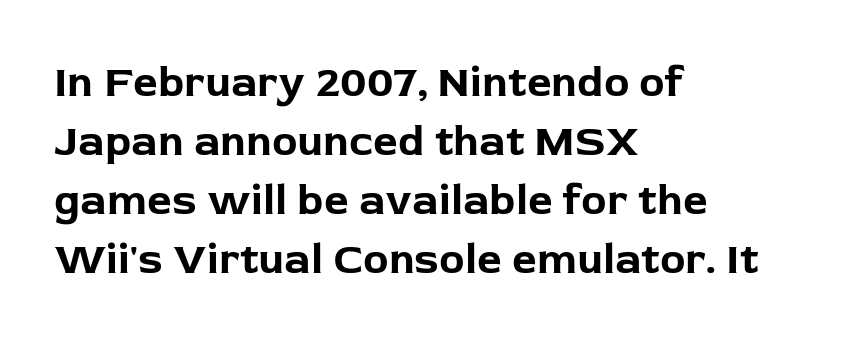
{"serif": "no", "italic": "no", "bold": "yes", "weight": "bold", "width": "normal", "stroke_contrast": "low", "x_height": "medium", "monospaced": "no", "underline": "no", "align": "left", "line_spacing": "normal", "line_spacing_ratio": 1.37, "letter_spacing": "normal", "letter_spacing_em": 0.0, "glyph_px": 43}
